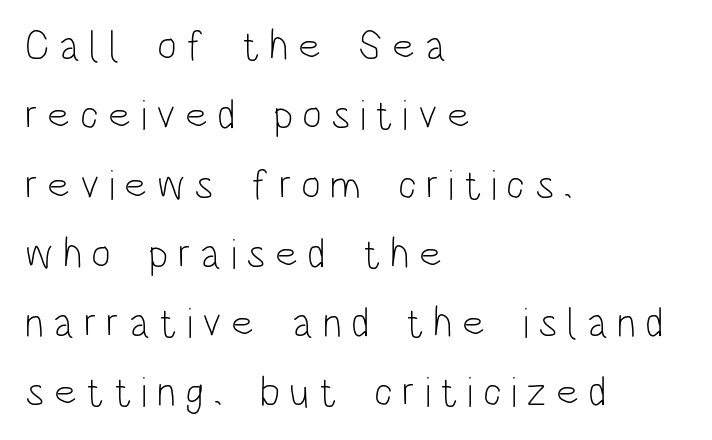
Q: Is the text bold? A: No.
Q: Is the text italic (slanted)? A: No, it is upright.
Q: Is the typeface a serif or a sans-serif typeface? A: Sans-serif.
Q: Is the text underlined? A: No.
Q: How is the paragraph aligned? A: Left-aligned.
Q: Is the spacing between letters normal or unusually wide? A: Unusually wide.
Q: Is the spacing between lines tight, normal or loose? A: Normal.
Q: Width (condensed, normal, or wide)? A: Condensed.
Q: Stroke contrast? A: Low.
Q: x-height? A: Large.
Q: Monospaced? A: No.
